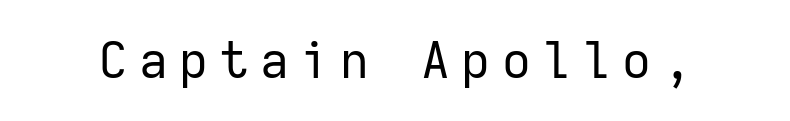
Q: Is the text bold? A: No.
Q: Is the text italic (slanted)? A: No, it is upright.
Q: Is the typeface a serif or a sans-serif typeface? A: Sans-serif.
Q: Is the text underlined? A: No.
Q: Is the spacing between letters normal or unusually wide? A: Unusually wide.
Q: Width (condensed, normal, or wide)? A: Normal.
Q: Stroke contrast? A: Low.
Q: x-height? A: Medium.
Q: Monospaced? A: Yes.
